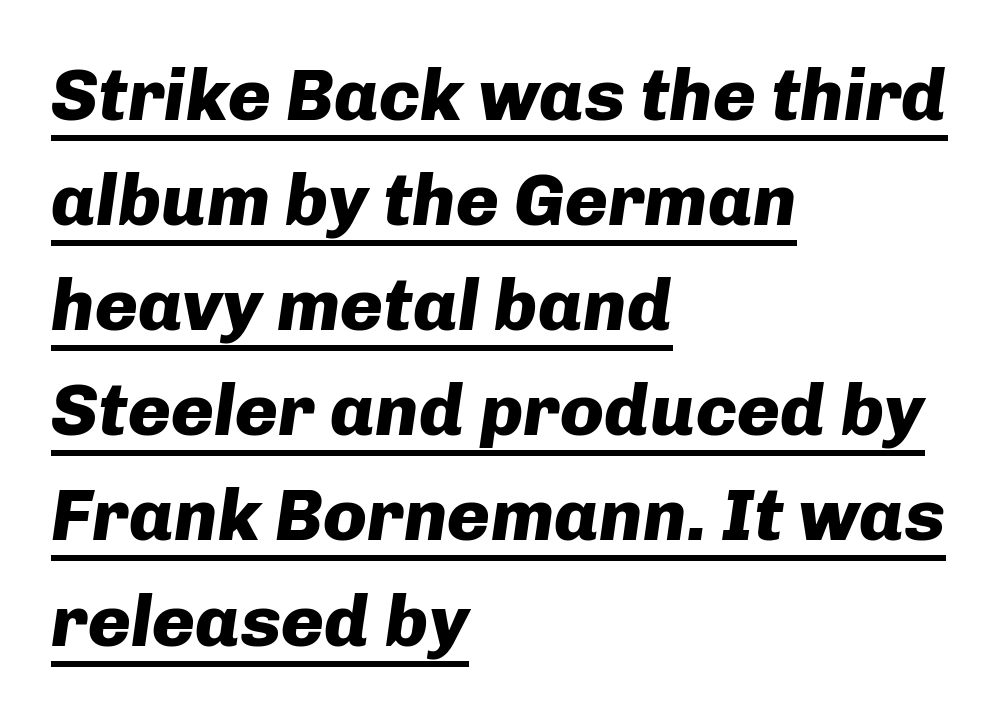
Q: Is the text bold? A: Yes.
Q: Is the text italic (slanted)? A: Yes, it leans right by about 8 degrees.
Q: Is the text underlined? A: Yes.
Q: How is the paragraph aligned? A: Left-aligned.
Q: Is the spacing between letters normal or unusually wide? A: Normal.
Q: Is the spacing between lines tight, normal or loose? A: Normal.
Q: Width (condensed, normal, or wide)? A: Normal.
Q: Stroke contrast? A: Low.
Q: x-height? A: Medium.
Q: Monospaced? A: No.
